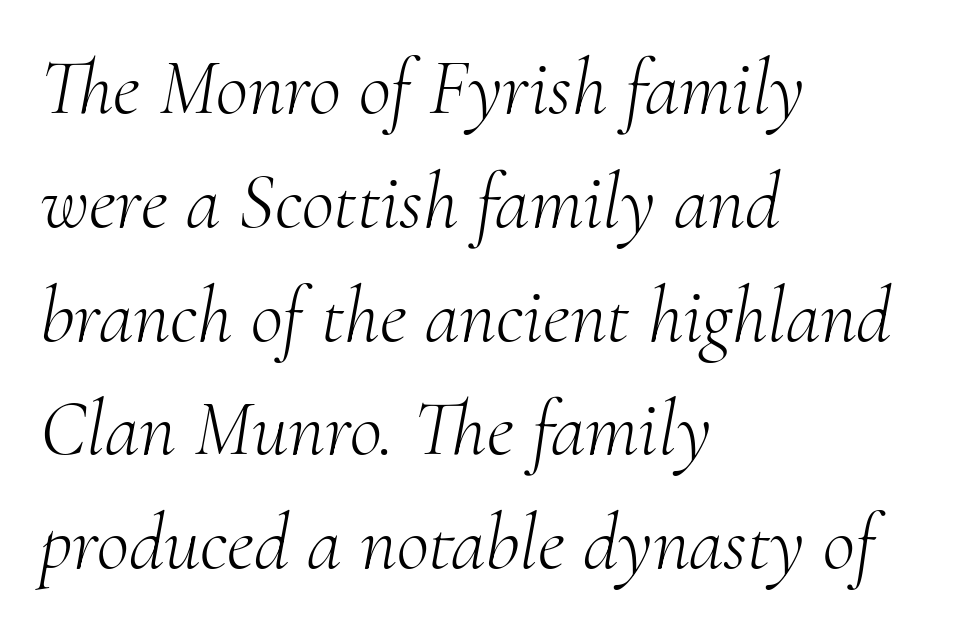
{"serif": "yes", "italic": "yes", "lean": "right", "slant_degrees": 10, "bold": "no", "weight": "light", "width": "normal", "stroke_contrast": "medium", "x_height": "small", "monospaced": "no", "underline": "no", "align": "left", "line_spacing": "normal", "line_spacing_ratio": 1.44, "letter_spacing": "normal", "letter_spacing_em": 0.0, "glyph_px": 79}
